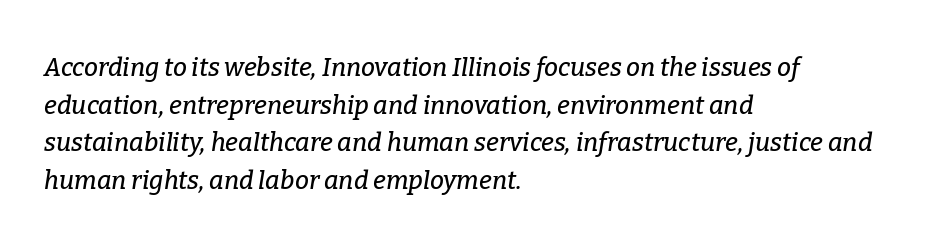
The image shows 25 px text type, italic (leaning right); set left-aligned, normal line spacing (1.51x), normal letter spacing, not underlined.
